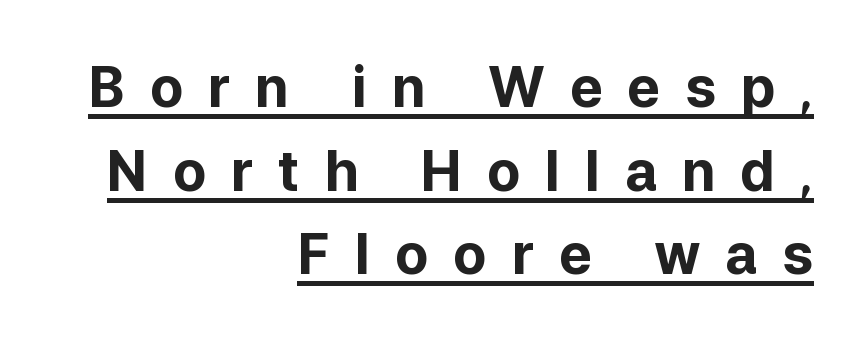
The image shows 55 px bold sans-serif type, upright; set right-aligned, normal line spacing (1.52x), unusually wide letter spacing (+0.45 em), underlined; low stroke contrast and a medium x-height.
